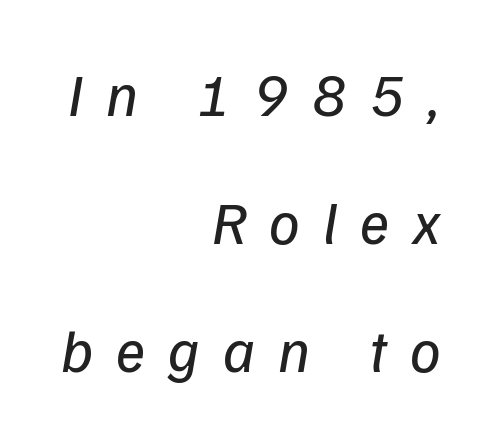
The image shows 61 px regular-weight sans-serif type; set right-aligned, loose line spacing (2.1x), unusually wide letter spacing (+0.38 em), not underlined; low stroke contrast and a medium x-height.
